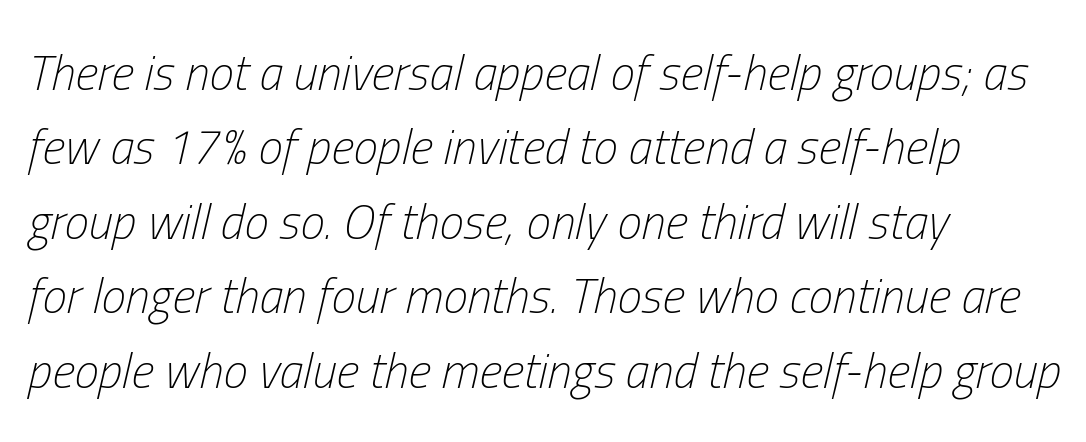
Nothing heavy about these letters — not bold at all. A clean baseline with only descenders dipping below it. The passage shown is typed in a proportional face where columns would drift. The line-height multiplier appears to be the usual default. This sample is left-justified, so line endings fall wherever the words run out. Designer's note — italics engaged.
